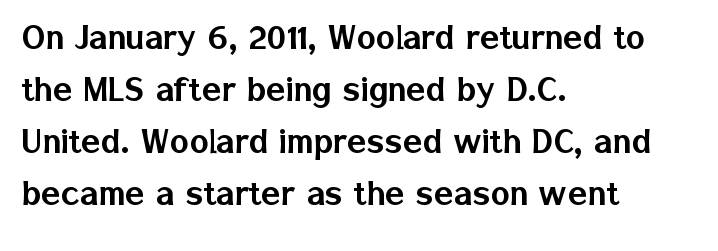
{"serif": "no", "italic": "no", "width": "normal", "stroke_contrast": "low", "x_height": "medium", "monospaced": "no", "underline": "no", "align": "left", "line_spacing": "normal", "line_spacing_ratio": 1.3, "letter_spacing": "normal", "letter_spacing_em": 0.0, "glyph_px": 40}
